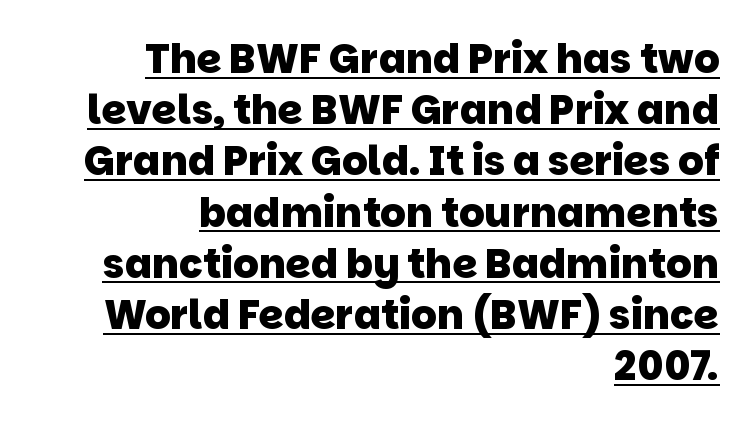
There is no visible air inserted between adjacent glyphs. The rows are spaced the way most documents space them. Here the designer chose a conventional face with non-uniform glyph widths. The glyphs are accompanied by a horizontal stroke just below them.
